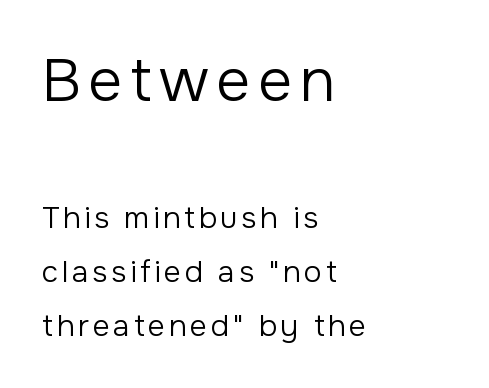
Q: Is the text bold? A: No.
Q: Is the text italic (slanted)? A: No, it is upright.
Q: Is the typeface a serif or a sans-serif typeface? A: Sans-serif.
Q: Is the text underlined? A: No.
Q: How is the paragraph aligned? A: Left-aligned.
Q: Which block of text is set in a larger size, the first (top) or the second (bottom)? A: The first (top) one.
Q: Width (condensed, normal, or wide)? A: Normal.
Q: Stroke contrast? A: Low.
Q: x-height? A: Medium.
Q: Monospaced? A: No.
